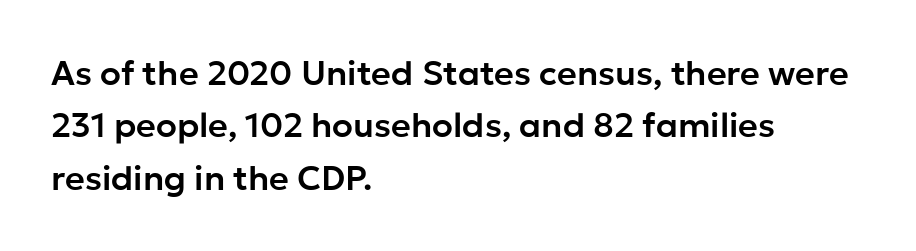
The image shows 34 px sans-serif type, upright; set left-aligned, normal line spacing (1.54x), normal letter spacing, not underlined; low stroke contrast and a medium x-height.
